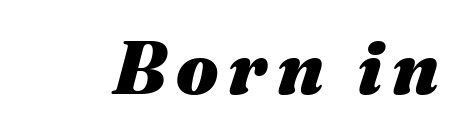
{"italic": "yes", "lean": "right", "slant_degrees": 16, "bold": "yes", "weight": "heavy", "width": "normal", "stroke_contrast": "medium", "x_height": "medium", "monospaced": "no", "underline": "no", "glyph_px": 75}
